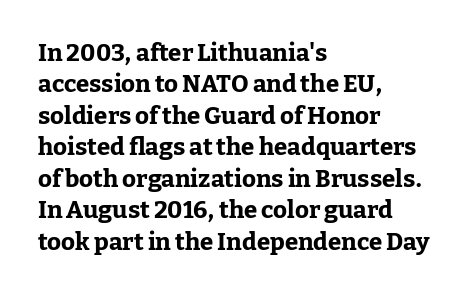
Caption: standard tracking, unaltered. In CSS terms this would be text-align: left. Unlike italic type, these characters show no tilt at all. A dark, heavy texture on the line: the type is bold.
